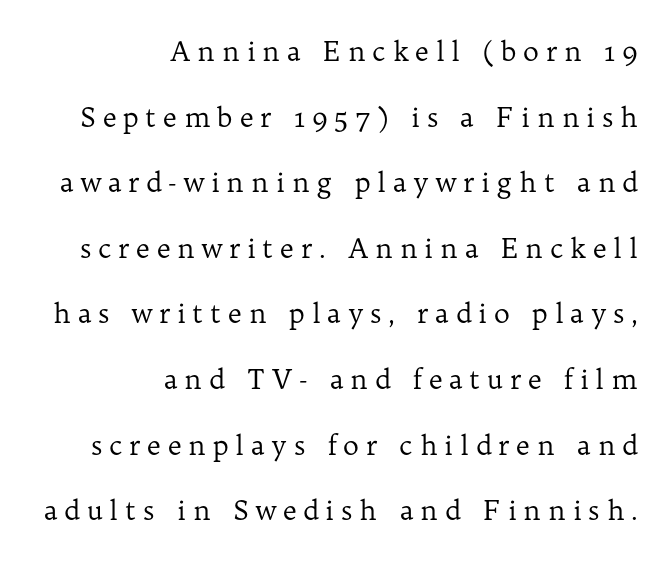
Vertical strokes here are truly vertical. The space between consecutive lines is lavish. A clean baseline with only descenders dipping below it. Stems and bowls with no extra thickness — not bold.
